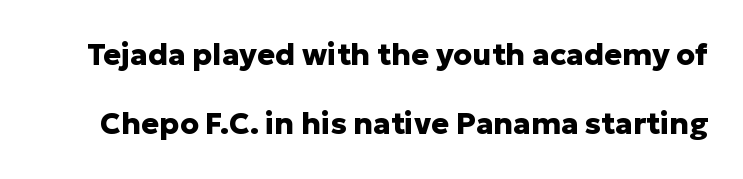
Tracking value appears to be zero — textbook default spacing. Quick note: underline off. This sample has the flowing, uneven cadence of proportional lettering. Thick stems and heavy bowls — unmistakably bold. Note: no serifs on the glyphs. Notice how the stems are strictly vertical — no italics here.
